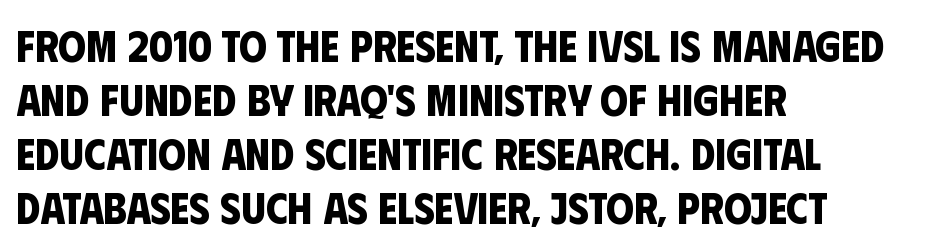
The image shows 44 px bold, condensed sans-serif type; set left-aligned, line spacing 1.23x, normal letter spacing, not underlined; low stroke contrast and a large x-height.
